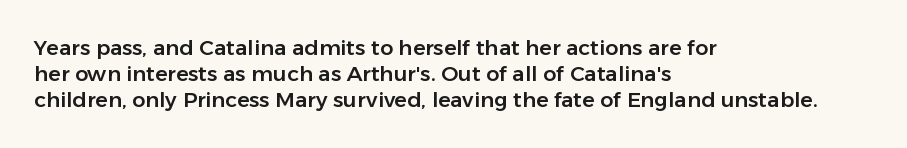
Q: Is the text italic (slanted)? A: No, it is upright.
Q: Is the text underlined? A: No.
Q: How is the paragraph aligned? A: Left-aligned.
Q: Is the spacing between letters normal or unusually wide? A: Normal.
Q: Is the spacing between lines tight, normal or loose? A: Normal.
